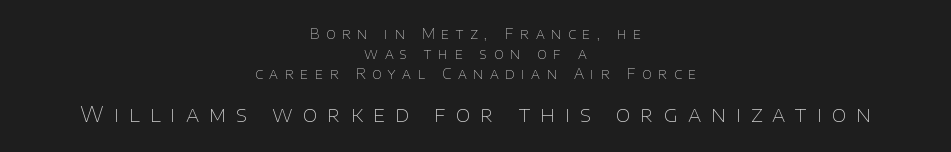
Q: Is the text bold? A: No.
Q: Is the text italic (slanted)? A: No, it is upright.
Q: Is the text underlined? A: No.
Q: How is the paragraph aligned? A: Centered.
Q: Is the spacing between letters normal or unusually wide? A: Unusually wide.
Q: Is the spacing between lines tight, normal or loose? A: Normal.
Q: Which block of text is set in a larger size, the first (top) or the second (bottom)? A: The second (bottom) one.
